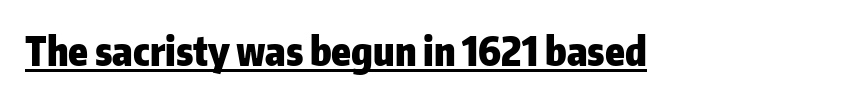
Weight check: bold — yes, fully. Spacing verdict: proportional, widths tailored to each character. To sum up the face: it is a sans, with no serifs. This rendering leaves character spacing at its baseline value. The glyphs are accompanied by a horizontal stroke just below them. Designer's note — italics off, roman on.
